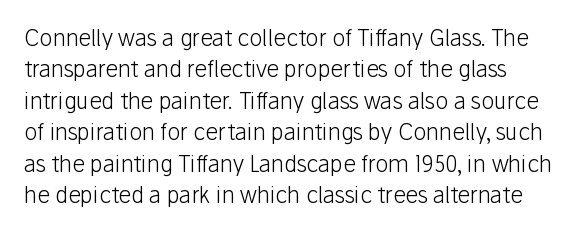
{"italic": "no", "bold": "no", "underline": "no", "line_spacing": "normal", "line_spacing_ratio": 1.43, "letter_spacing": "normal", "letter_spacing_em": 0.0, "glyph_px": 22}
